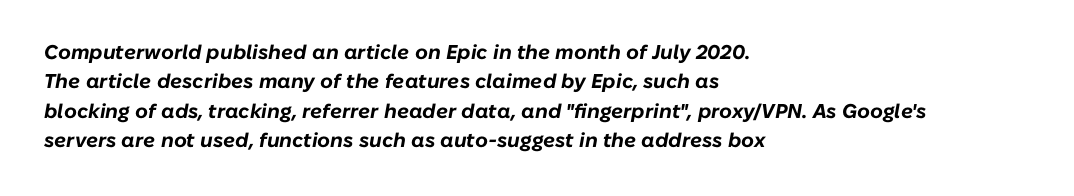
The image shows 20 px bold type, italic (leaning right); set left-aligned, normal line spacing (1.47x), normal letter spacing, not underlined.
